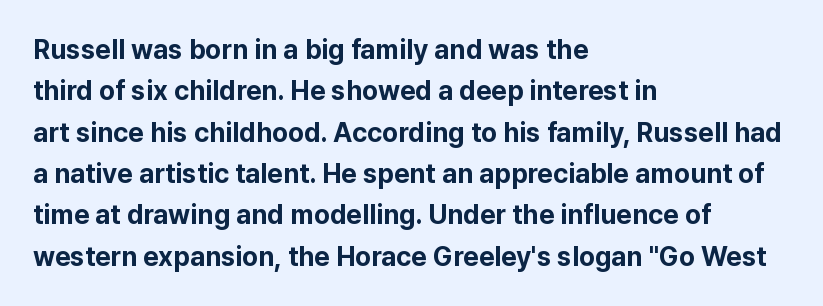
Q: Is the text bold? A: Yes.
Q: Is the text italic (slanted)? A: No, it is upright.
Q: Is the text underlined? A: No.
Q: How is the paragraph aligned? A: Left-aligned.
Q: Is the spacing between letters normal or unusually wide? A: Normal.
Q: Is the spacing between lines tight, normal or loose? A: Normal.
